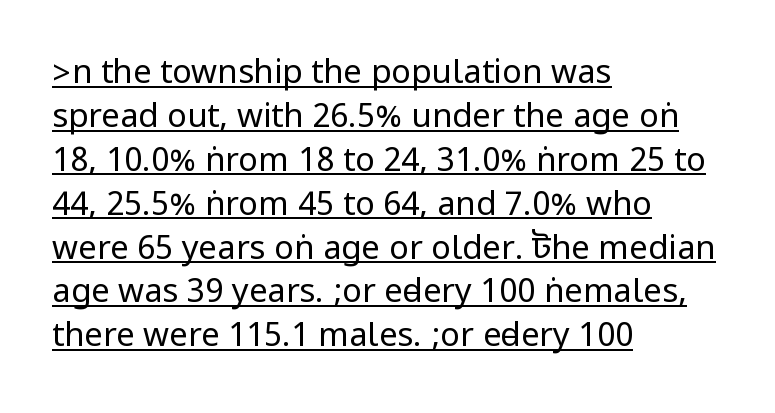
The setting favours the left margin, as ordinary paragraphs usually do. The passage shown is not bold in any degree. Notice how descenders clear the ascenders below comfortably — that's standard leading. This rendering features underlined lettering. It's the straight-up-and-down kind of type.
